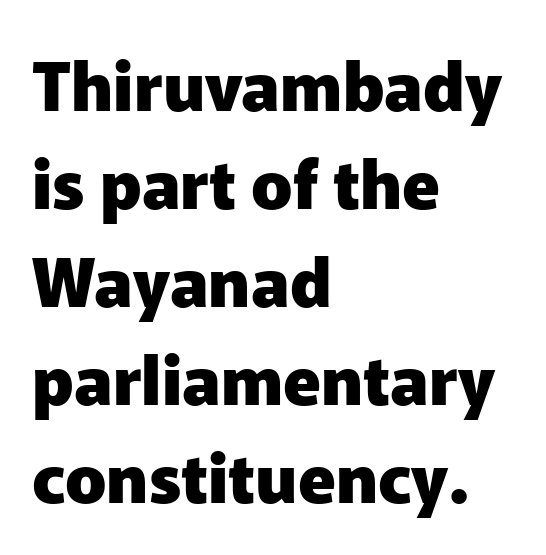
Q: Is the text bold? A: Yes.
Q: Is the text italic (slanted)? A: No, it is upright.
Q: Is the typeface a serif or a sans-serif typeface? A: Sans-serif.
Q: Is the text underlined? A: No.
Q: How is the paragraph aligned? A: Left-aligned.
Q: Is the spacing between letters normal or unusually wide? A: Normal.
Q: Is the spacing between lines tight, normal or loose? A: Normal.
Q: Width (condensed, normal, or wide)? A: Normal.
Q: Stroke contrast? A: Low.
Q: x-height? A: Medium.
Q: Monospaced? A: No.
